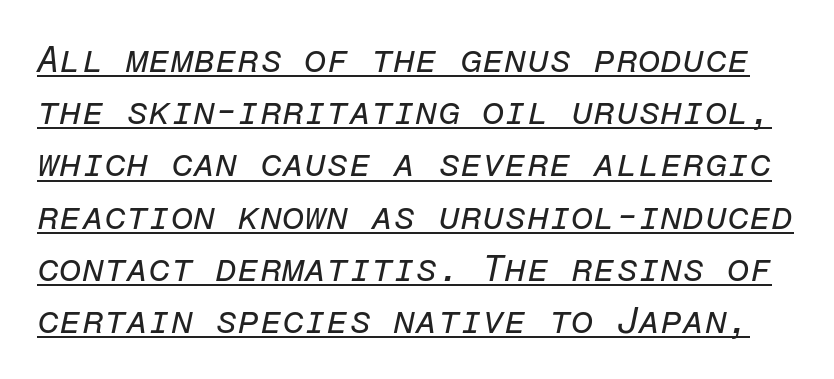
The image shows 36 px regular-weight type, italic (leaning right), monospaced; set normal line spacing (1.45x), normal letter spacing, underlined; low stroke contrast and a medium x-height.
